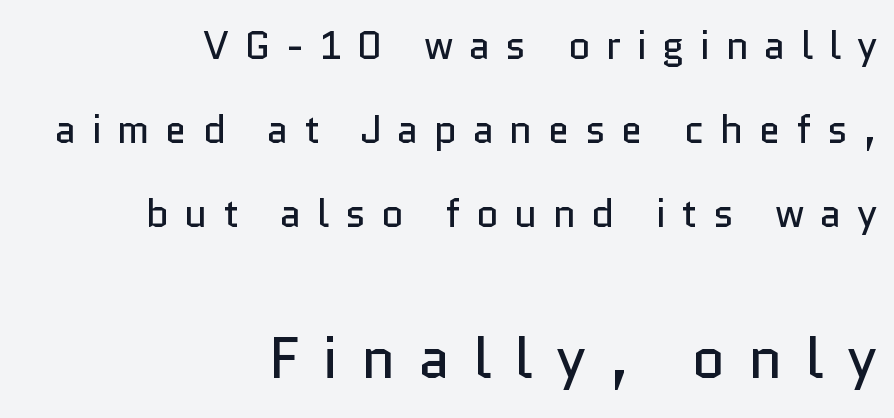
Whoever set this made the second block the dominant, larger element. Tracking value appears strongly positive — letters spread wide. Glance below the letters and you will spot only blank space. The font sits on the lighter half of the weight spectrum, regular included. The type family on display is of the sans-serif kind. The rag falls on the left side of this text block.
